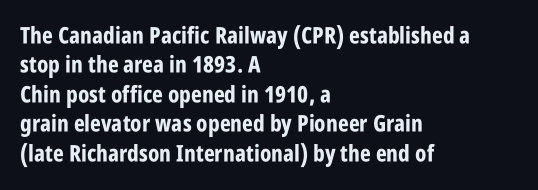
The image shows 23 px bold type, upright; set left-aligned, normal line spacing (1.28x), normal letter spacing, not underlined.
